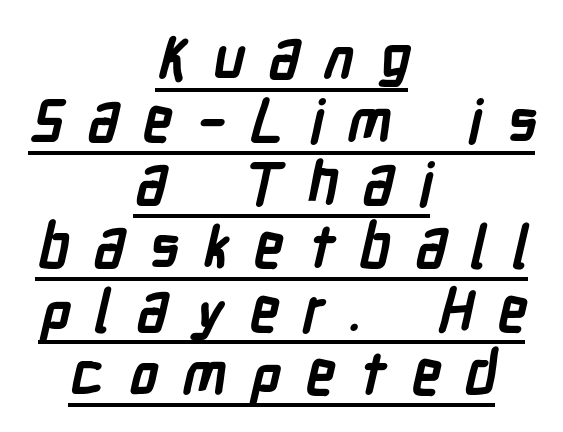
The image shows 59 px semibold, condensed sans-serif type; set centered, tight line spacing (1.07x), unusually wide letter spacing (+0.41 em), underlined; low stroke contrast and a medium x-height.
